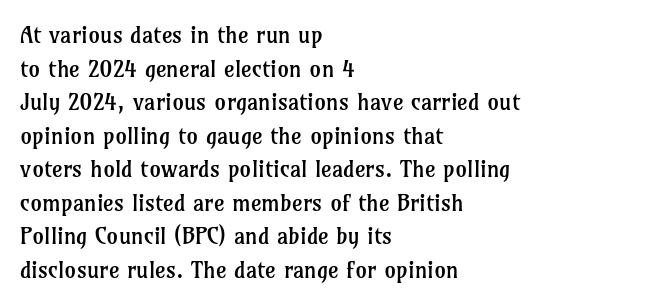
Q: Is the text bold? A: No.
Q: Is the text italic (slanted)? A: No, it is upright.
Q: Is the text underlined? A: No.
Q: How is the paragraph aligned? A: Left-aligned.
Q: Is the spacing between letters normal or unusually wide? A: Normal.
Q: Is the spacing between lines tight, normal or loose? A: Normal.
